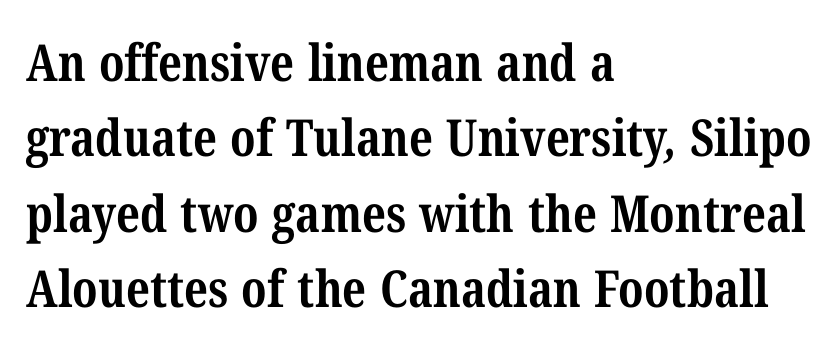
The image shows 51 px bold, condensed serif type; set left-aligned, normal line spacing (1.48x), normal letter spacing, not underlined; medium stroke contrast and a medium x-height.
